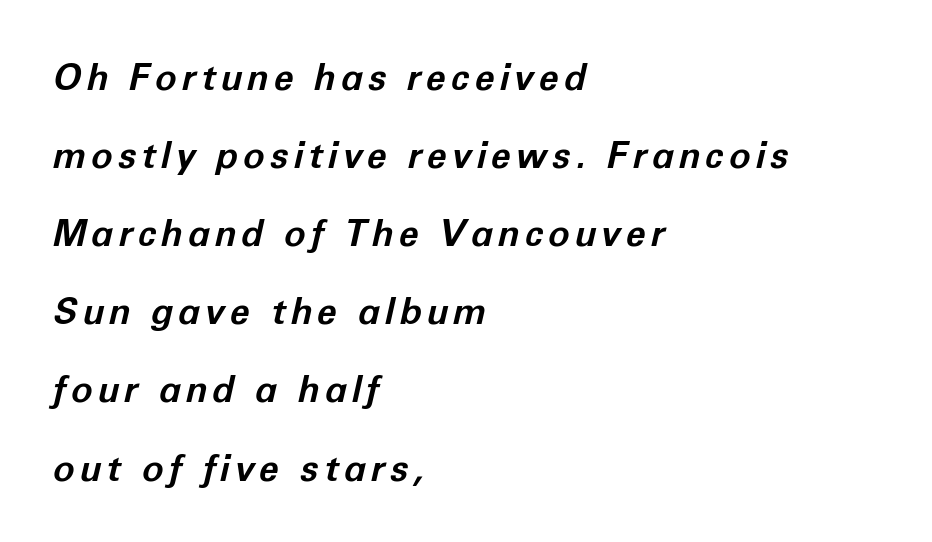
This rendering uses left alignment, leaving the right contour irregular. The baseline area is clear. These lines are rendered in a variable-pitch font. Rows of type keep a wide berth in the vertical direction.
